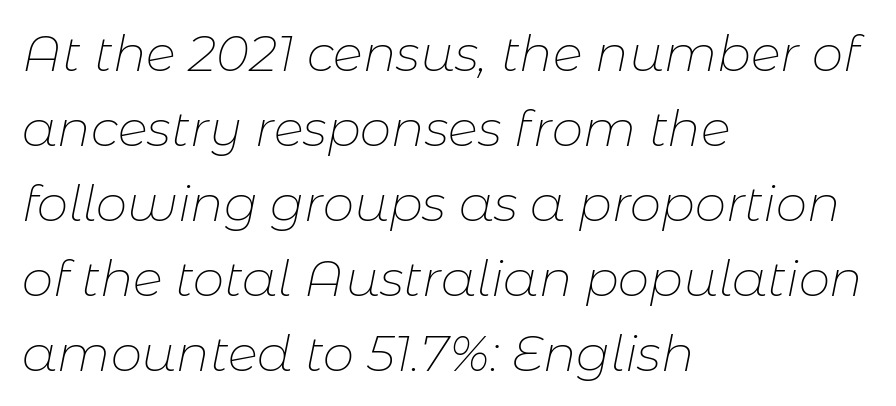
The image shows 50 px thin type, italic (leaning right); set left-aligned, normal line spacing (1.5x), normal letter spacing, not underlined; low stroke contrast and a medium x-height.
